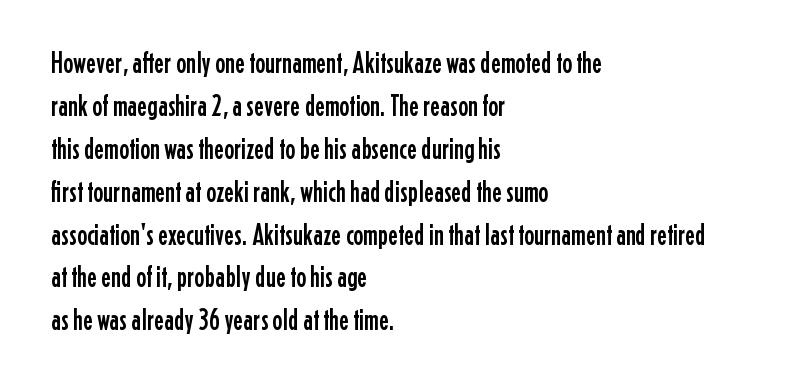
Do the characters align in a grid? No, the font is proportional. A normal amount of white space separates one row of letters from the next. Glyph-to-glyph distance matches everyday printed text. Layout note: lines flush left. Posture: vertical.
